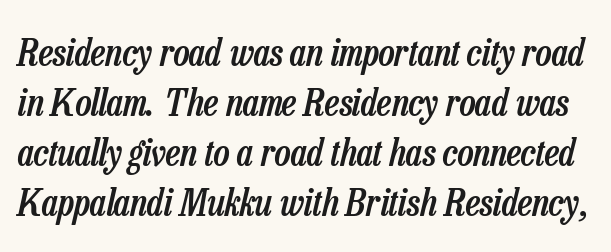
{"italic": "yes", "lean": "right", "slant_degrees": 13, "bold": "semi", "weight": "semibold", "width": "condensed", "stroke_contrast": "low", "x_height": "medium", "monospaced": "no", "underline": "no", "line_spacing": "normal", "line_spacing_ratio": 1.32, "letter_spacing": "normal", "letter_spacing_em": 0.0, "glyph_px": 38}
